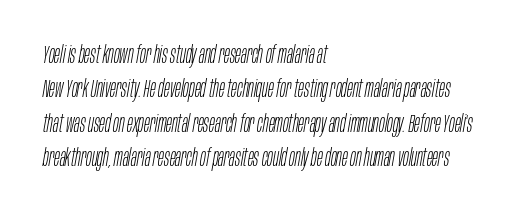
Q: Is the text bold? A: No.
Q: Is the text italic (slanted)? A: Yes, it leans right by about 10 degrees.
Q: Is the text underlined? A: No.
Q: How is the paragraph aligned? A: Left-aligned.
Q: Is the spacing between letters normal or unusually wide? A: Normal.
Q: Is the spacing between lines tight, normal or loose? A: Normal.
